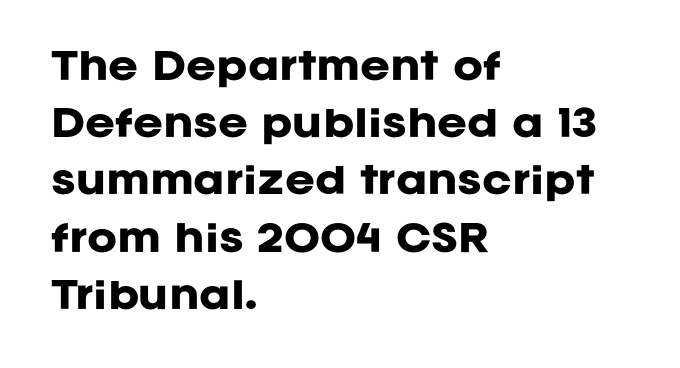
{"serif": "no", "italic": "no", "bold": "yes", "weight": "heavy", "width": "normal", "stroke_contrast": "low", "x_height": "large", "monospaced": "no", "underline": "no", "align": "left", "line_spacing": "normal", "line_spacing_ratio": 1.59, "letter_spacing": "normal", "letter_spacing_em": 0.0, "glyph_px": 36}
